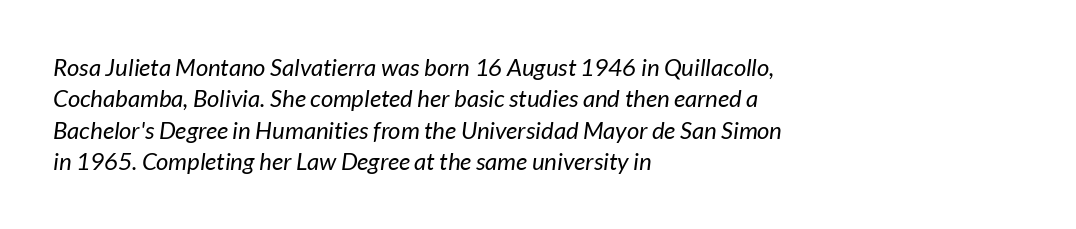
{"bold": "no", "underline": "no", "align": "left", "line_spacing": "normal", "line_spacing_ratio": 1.31, "letter_spacing": "normal", "letter_spacing_em": 0.0, "glyph_px": 24}
